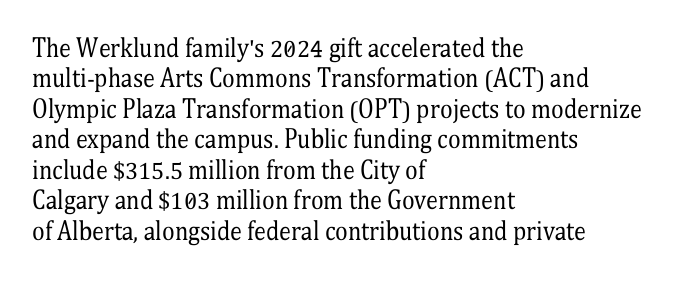
{"italic": "no", "bold": "no", "underline": "no", "align": "left", "line_spacing": "normal", "line_spacing_ratio": 1.27, "letter_spacing": "normal", "letter_spacing_em": 0.0, "glyph_px": 24}
